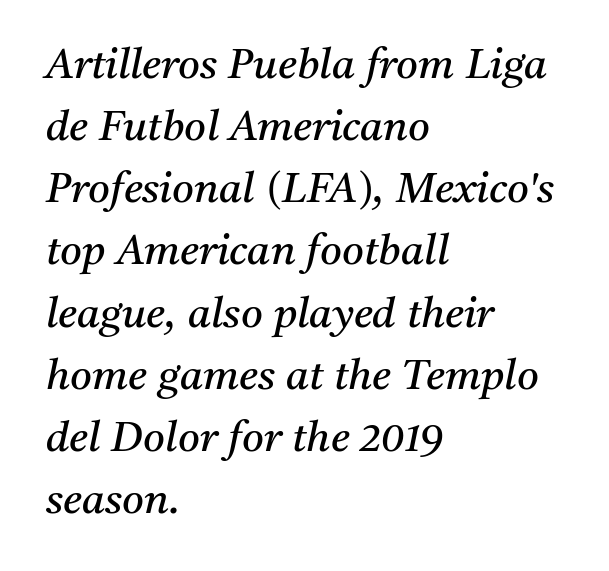
The image shows 42 px regular-weight serif type, italic (leaning right); set left-aligned, normal line spacing (1.48x), normal letter spacing, not underlined; medium stroke contrast and a medium x-height.
